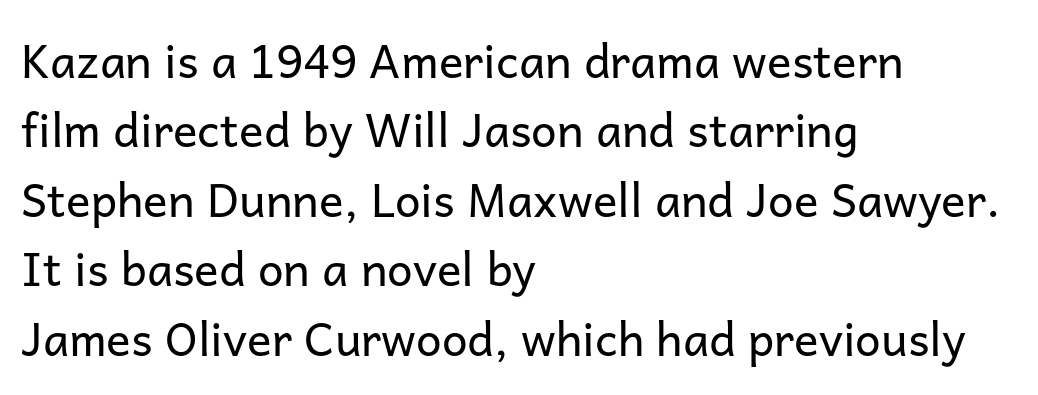
Unlike a traditional serif, this face leaves its strokes unadorned. A typesetter would call this leading conventional body-copy spacing. This sample has the flowing, uneven cadence of proportional lettering. The tracking reads as untouched default to a designer's eye. Letters rest on an invisible, unmarked baseline.
